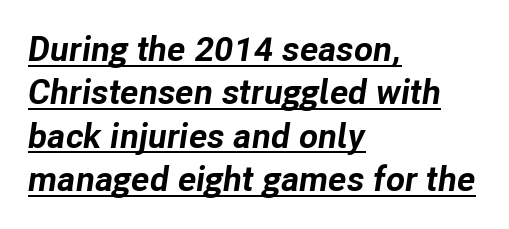
Q: Is the text bold? A: Yes.
Q: Is the text italic (slanted)? A: Yes, it leans right by about 8 degrees.
Q: Is the text underlined? A: Yes.
Q: How is the paragraph aligned? A: Left-aligned.
Q: Is the spacing between letters normal or unusually wide? A: Normal.
Q: Width (condensed, normal, or wide)? A: Normal.
Q: Stroke contrast? A: Low.
Q: x-height? A: Medium.
Q: Monospaced? A: No.
